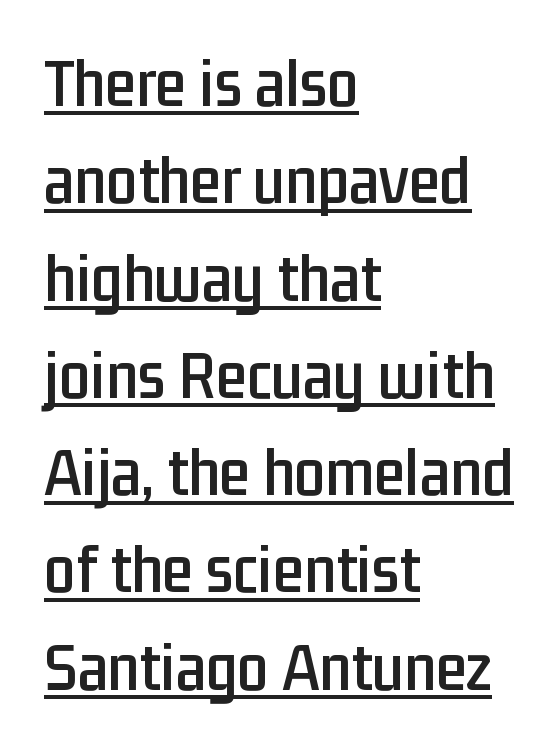
The image shows 70 px condensed sans-serif type, upright; set left-aligned, normal line spacing (1.39x), normal letter spacing, underlined; low stroke contrast and a medium x-height.
